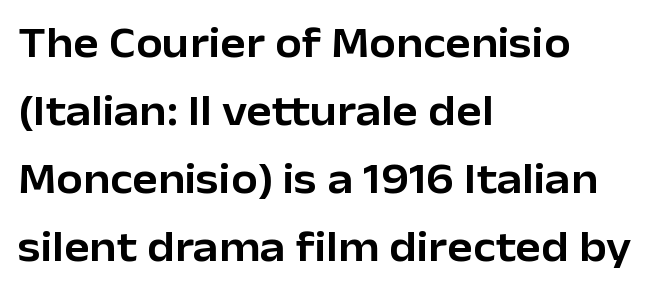
{"serif": "no", "italic": "no", "width": "normal", "stroke_contrast": "low", "x_height": "medium", "monospaced": "no", "underline": "no", "align": "left", "line_spacing": "normal", "line_spacing_ratio": 1.58, "letter_spacing": "normal", "letter_spacing_em": 0.0, "glyph_px": 43}
